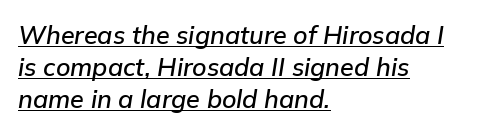
An italicized treatment has been applied to the whole sample. Does the leading feel generous? No, just average. This rendering uses left alignment, leaving the right contour irregular. The letters sit at their default tracking, neither squeezed nor spread. The rendered words wear a rule along their underside.
